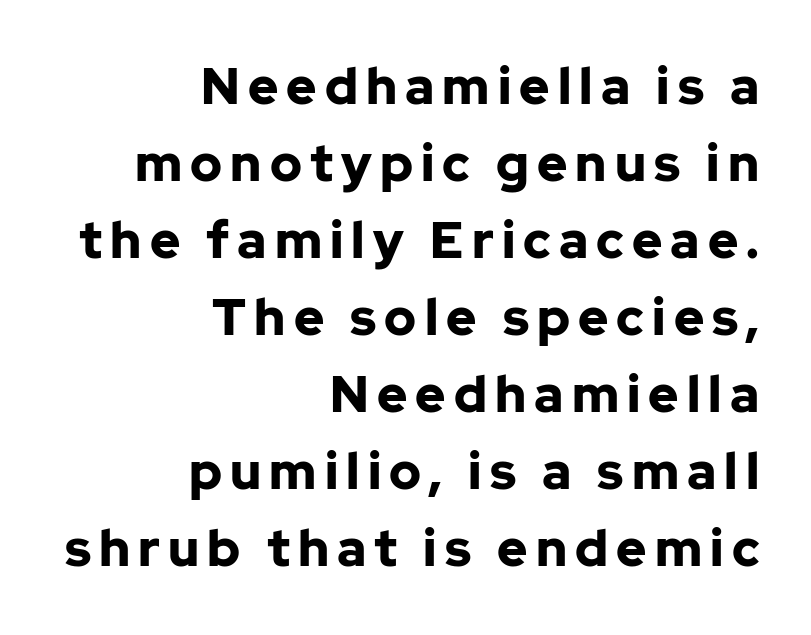
Q: Is the text bold? A: Yes.
Q: Is the text italic (slanted)? A: No, it is upright.
Q: Is the typeface a serif or a sans-serif typeface? A: Sans-serif.
Q: Is the text underlined? A: No.
Q: How is the paragraph aligned? A: Right-aligned.
Q: Is the spacing between lines tight, normal or loose? A: Normal.
Q: Width (condensed, normal, or wide)? A: Normal.
Q: Stroke contrast? A: Low.
Q: x-height? A: Medium.
Q: Monospaced? A: No.
